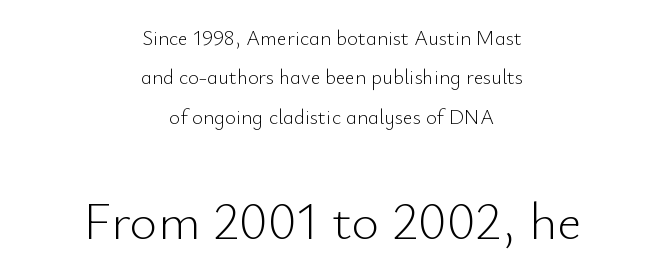
Q: Is the text bold? A: No.
Q: Is the text italic (slanted)? A: No, it is upright.
Q: Is the typeface a serif or a sans-serif typeface? A: Sans-serif.
Q: Is the text underlined? A: No.
Q: How is the paragraph aligned? A: Centered.
Q: Is the spacing between letters normal or unusually wide? A: Normal.
Q: Which block of text is set in a larger size, the first (top) or the second (bottom)? A: The second (bottom) one.
Q: Width (condensed, normal, or wide)? A: Normal.
Q: Stroke contrast? A: Low.
Q: x-height? A: Small.
Q: Monospaced? A: No.
